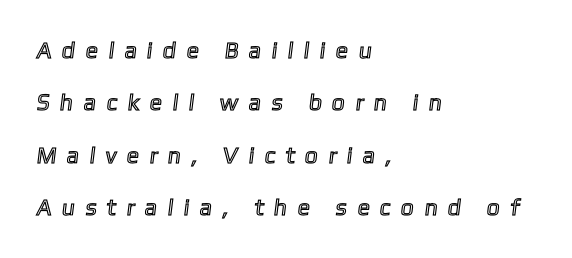
{"underline": "no", "align": "left", "line_spacing": "loose", "line_spacing_ratio": 2.28, "letter_spacing": "wide", "letter_spacing_em": 0.45, "glyph_px": 23}
